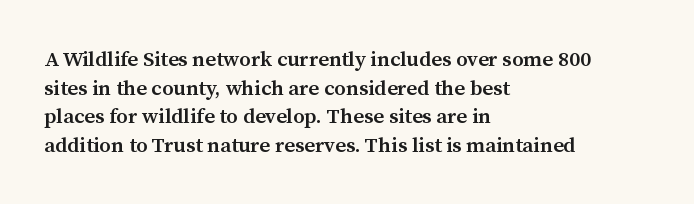
This sample uses an upright cut, with every glyph sitting square on the baseline. Moderately thickened strokes mark this as semibold type. Short note: letters normally spaced. A typesetter would call this leading conventional body-copy spacing. Just letters on the line, the space beneath them empty. Casual observation: everything's shoved over to the left.
